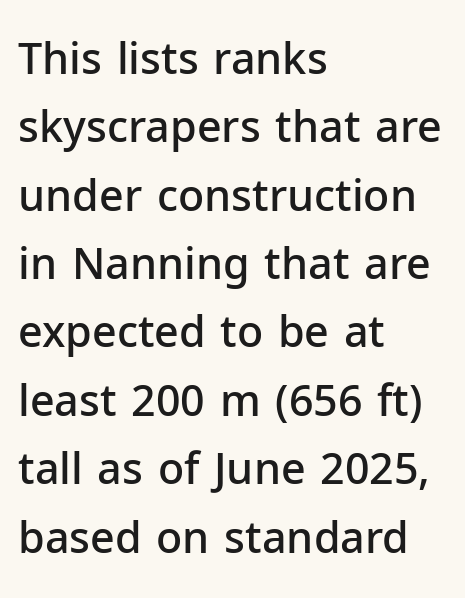
Whoever set this chose a conventional vertical rhythm. Stems and bowls a touch heavier than normal — semibold. The space beneath each line is pristine and unruled. Typographically, this falls in the sans-serif category. This is the regular roman posture of the typeface. How are the letters spaced? Ordinarily, with no added tracking.
